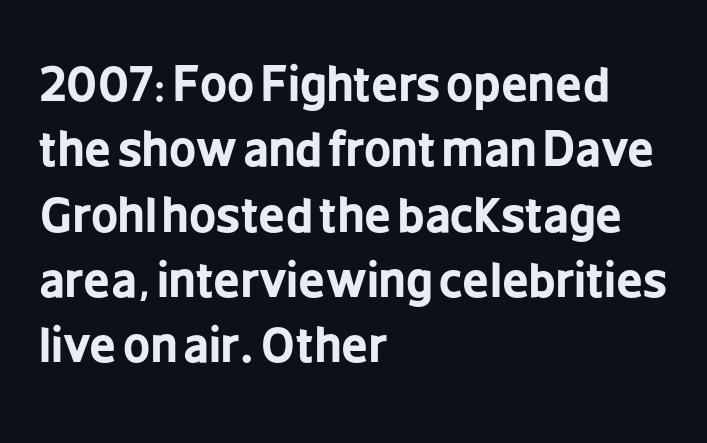
Thick stems and heavy bowls — unmistakably bold. Which margin do the lines hug? The left one — the right edge is uneven. The type is set solid horizontally, with unmodified tracking. Nobody drew a line under any word here. The font's upright variant was chosen for this text.
